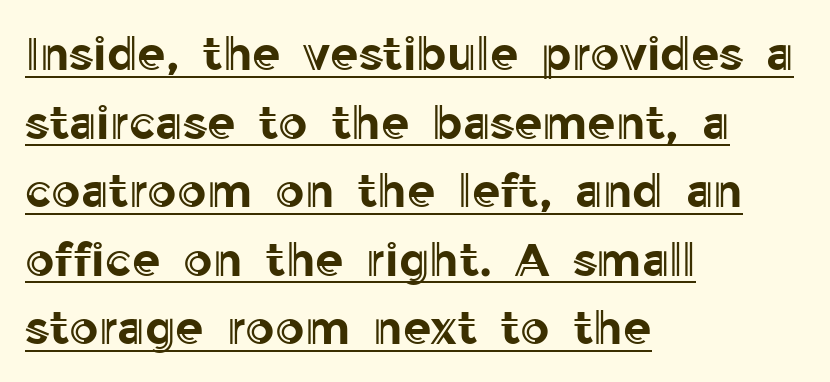
The image shows 46 px text type, upright; set left-aligned, normal line spacing (1.49x), normal letter spacing, underlined; a medium x-height.
